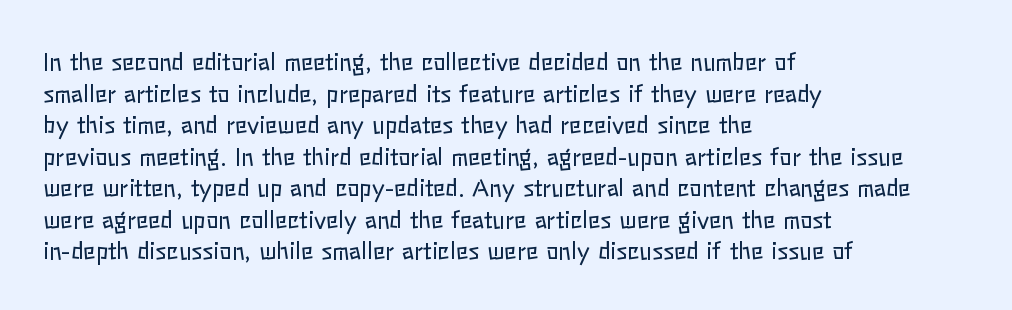
The image shows 23 px text type, upright; set left-aligned, normal line spacing (1.37x), normal letter spacing, not underlined.
